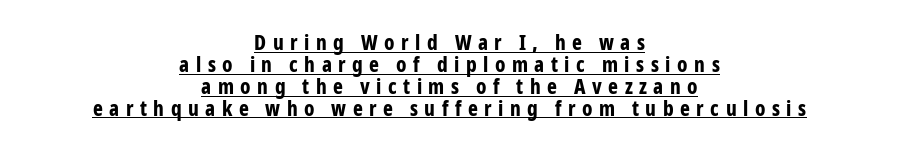
The image shows 21 px bold type, upright; set centered, tight line spacing (1.04x), unusually wide letter spacing (+0.31 em), underlined.
